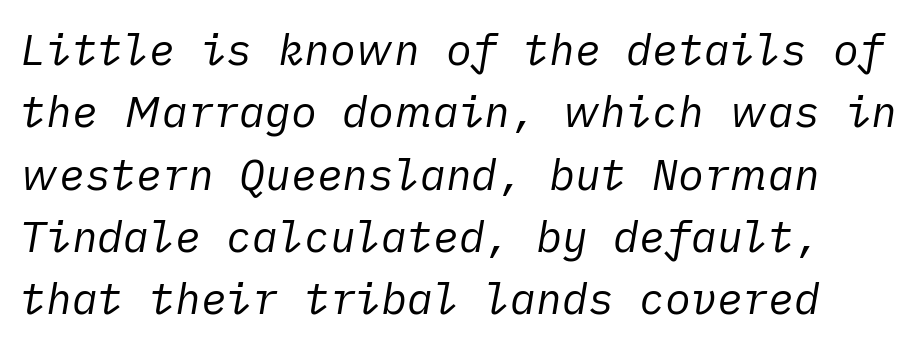
A typesetter would mark this as italic. Only glyphs here, with clear space below each row. You could call the tracking neutral — neither tight nor loose. Heaviness? Minimal to ordinary, like unemphasized prose. The rows are spaced the way most documents space them.
